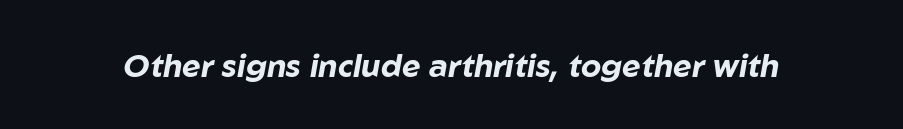
Q: Is the text bold? A: Yes.
Q: Is the text italic (slanted)? A: Yes, it leans right by about 10 degrees.
Q: Is the text underlined? A: No.
Q: Is the spacing between letters normal or unusually wide? A: Normal.
Q: Width (condensed, normal, or wide)? A: Normal.
Q: Stroke contrast? A: Low.
Q: x-height? A: Medium.
Q: Monospaced? A: No.
